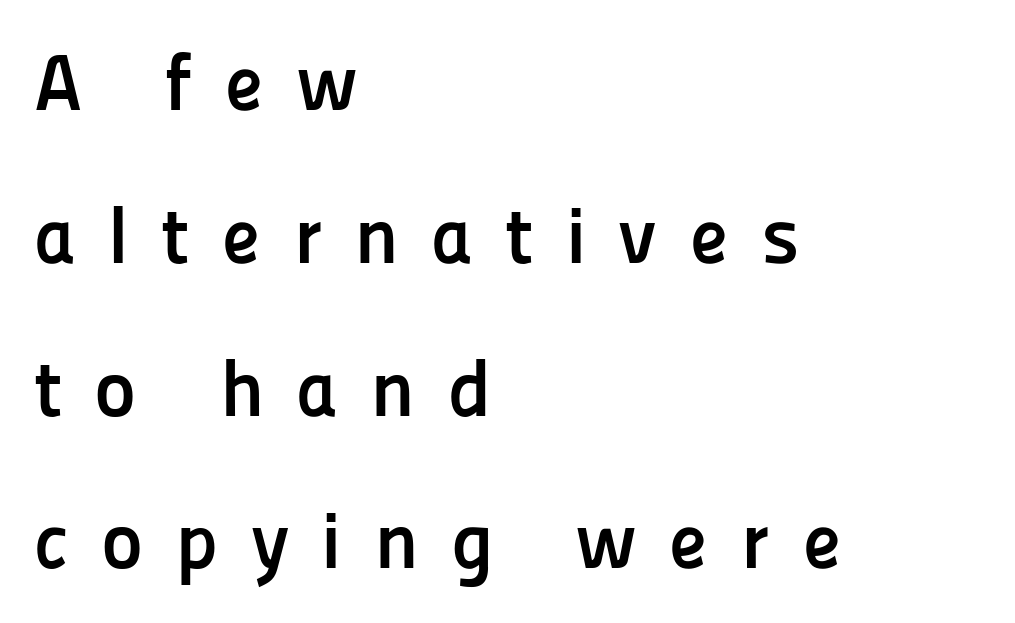
A typesetter would call this heavily tracked-out type. Regarding leading, the lines here are spaced well apart. The compositor pushed each line to the left boundary. Typesetter's note: full bold, strokes at maximum text heaviness.
